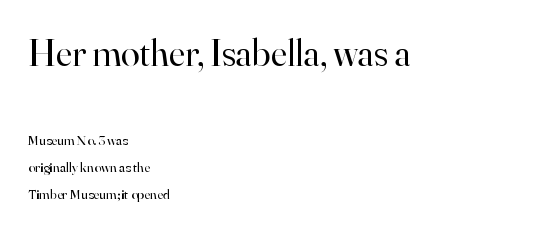
Q: Is the text bold? A: No.
Q: Is the text italic (slanted)? A: No, it is upright.
Q: Is the typeface a serif or a sans-serif typeface? A: Serif.
Q: Is the text underlined? A: No.
Q: How is the paragraph aligned? A: Left-aligned.
Q: Is the spacing between letters normal or unusually wide? A: Normal.
Q: Is the spacing between lines tight, normal or loose? A: Loose.
Q: Which block of text is set in a larger size, the first (top) or the second (bottom)? A: The first (top) one.
Q: Width (condensed, normal, or wide)? A: Normal.
Q: Stroke contrast? A: High.
Q: x-height? A: Small.
Q: Monospaced? A: No.
